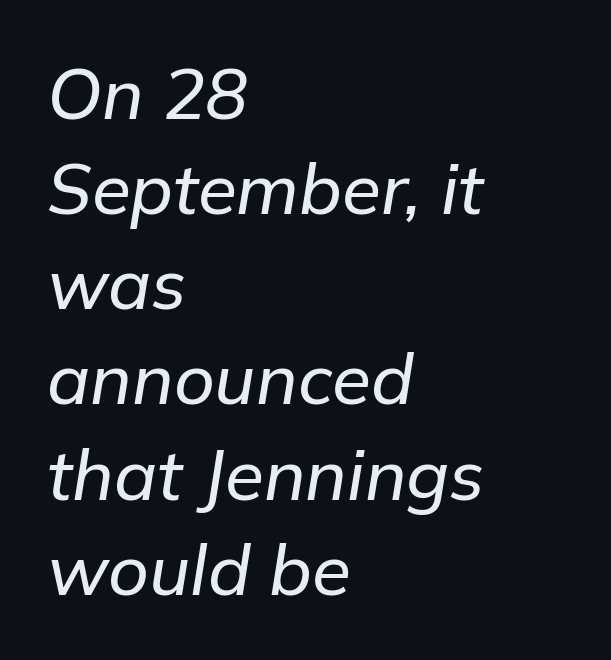
Each word holds together tightly as a unit, with standard inter-letter gaps. The typesetter chose a ragged-right arrangement here. Italic: yes, the glyphs are oblique. Proportional: the letters do not fall into vertical columns. How would I describe the line gaps? Plain and ordinary. Each row of text sits above clean, open space.
